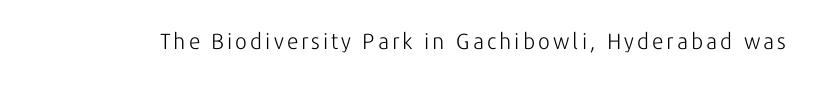
The image shows 22 px text type, upright; set not underlined.
